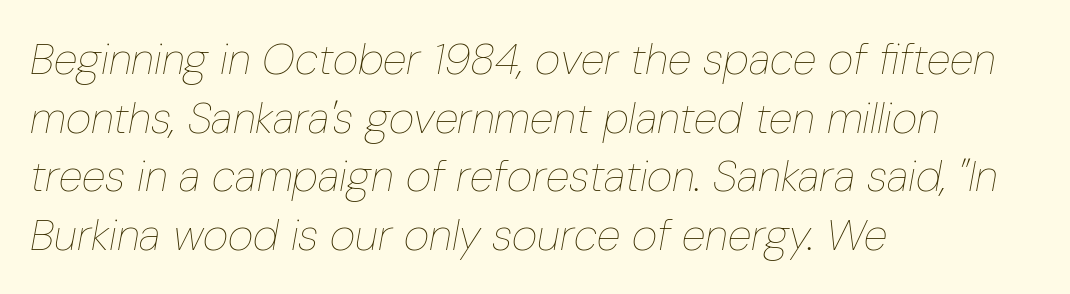
{"italic": "yes", "lean": "right", "slant_degrees": 10, "bold": "no", "weight": "thin", "width": "condensed", "stroke_contrast": "low", "x_height": "medium", "monospaced": "no", "underline": "no", "align": "left", "line_spacing": "normal", "line_spacing_ratio": 1.33, "letter_spacing": "normal", "letter_spacing_em": 0.0, "glyph_px": 44}
